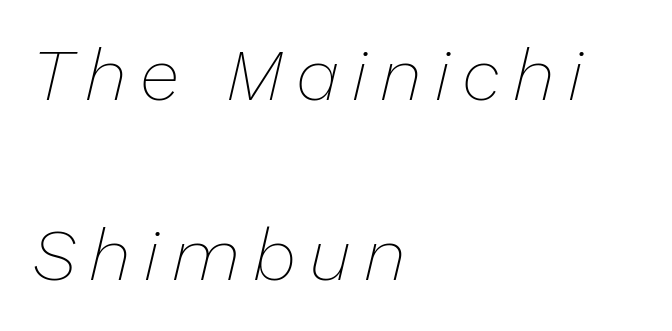
The image shows 73 px thin type, italic (leaning right); set left-aligned, loose line spacing (2.47x), not underlined; low stroke contrast and a medium x-height.
